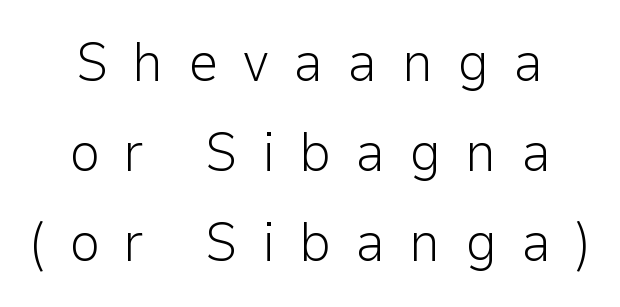
Q: Is the text bold? A: No.
Q: Is the text italic (slanted)? A: No, it is upright.
Q: Is the typeface a serif or a sans-serif typeface? A: Sans-serif.
Q: Is the text underlined? A: No.
Q: How is the paragraph aligned? A: Centered.
Q: Is the spacing between letters normal or unusually wide? A: Unusually wide.
Q: Is the spacing between lines tight, normal or loose? A: Normal.
Q: Width (condensed, normal, or wide)? A: Normal.
Q: Stroke contrast? A: Low.
Q: x-height? A: Medium.
Q: Monospaced? A: No.
